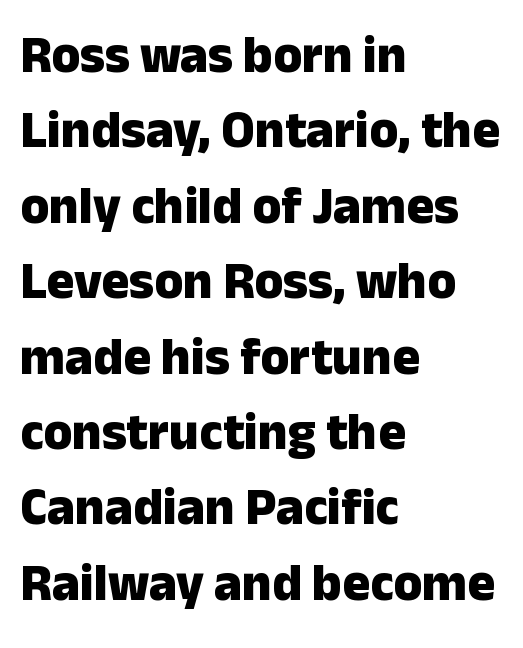
Spacing verdict: proportional, widths tailored to each character. These lines stack with their left ends in a neat column. Whoever set this chose a conventional vertical rhythm. Decoration check: the copy has no underline. The letters sit at their default tracking, neither squeezed nor spread. Stroke terminals: plain, sans-serif.
